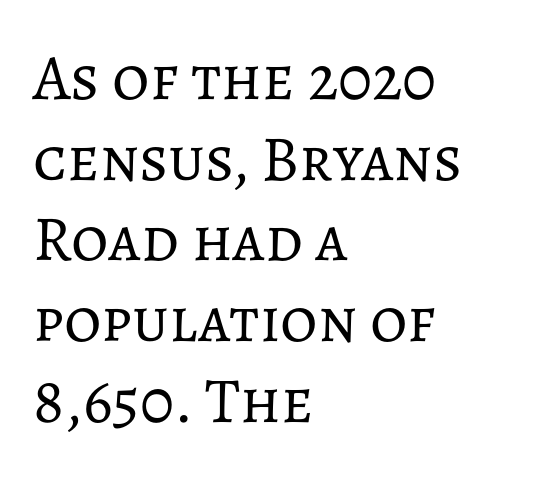
Q: Is the text bold? A: No.
Q: Is the text italic (slanted)? A: No, it is upright.
Q: Is the text underlined? A: No.
Q: How is the paragraph aligned? A: Left-aligned.
Q: Is the spacing between letters normal or unusually wide? A: Normal.
Q: Is the spacing between lines tight, normal or loose? A: Normal.
Q: Width (condensed, normal, or wide)? A: Normal.
Q: Stroke contrast? A: Low.
Q: x-height? A: Medium.
Q: Monospaced? A: No.
